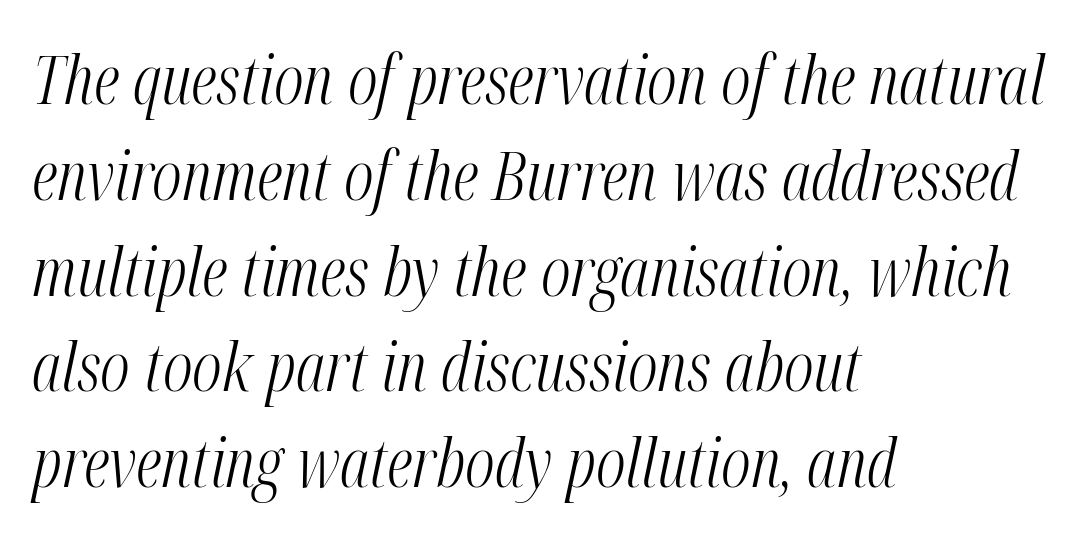
The image shows 67 px light, condensed type, italic (leaning right); set left-aligned, normal line spacing (1.43x), normal letter spacing, not underlined; medium stroke contrast and a medium x-height.
